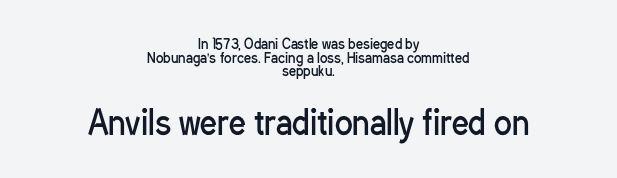
{"serif": "no", "italic": "no", "bold": "no", "weight": "regular", "width": "condensed", "stroke_contrast": "low", "x_height": "medium", "monospaced": "no", "underline": "no", "align": "center", "line_spacing": "tight", "line_spacing_ratio": 0.98, "letter_spacing": "normal", "letter_spacing_em": 0.0, "larger_block": "second", "size_ratio": 2.36, "glyph_px": 33}
